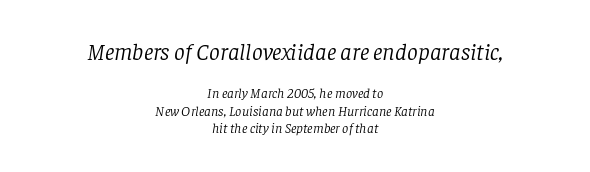
Typesetter's note — upper block bumped up in size, lower block left smaller. The strokes carry an ordinary text weight at most. The line texture is even and compact thanks to regular tracking. These lines stack symmetrically, like a column narrowing and widening about its center. This block has exactly the height ordinary leading produces.
